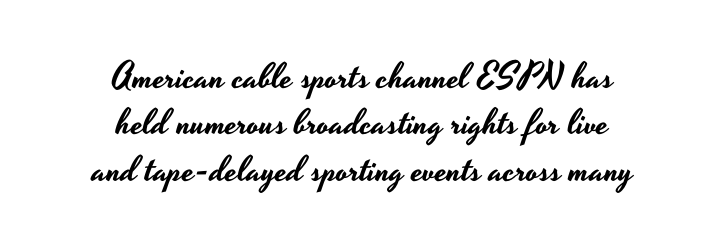
Where is the straight margin? There isn't one; the lines are centered. The line texture is even and compact thanks to regular tracking. A normal amount of white space separates one row of letters from the next.
